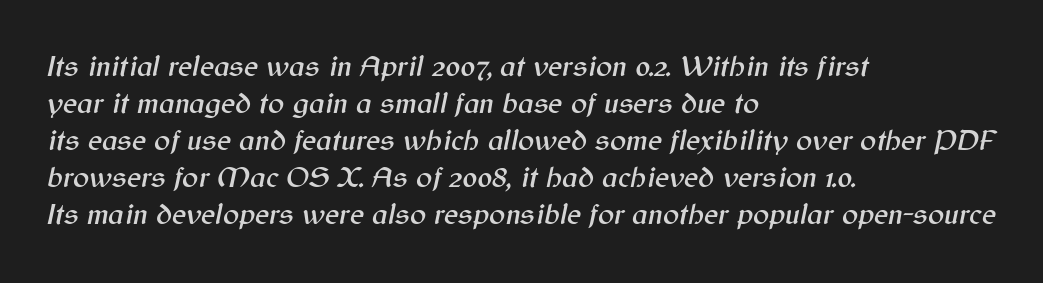
{"italic": "yes", "lean": "right", "slant_degrees": 12, "width": "normal", "stroke_contrast": "medium", "x_height": "medium", "monospaced": "no", "underline": "no", "align": "left", "line_spacing_ratio": 1.23, "letter_spacing": "normal", "letter_spacing_em": 0.0, "glyph_px": 30}
